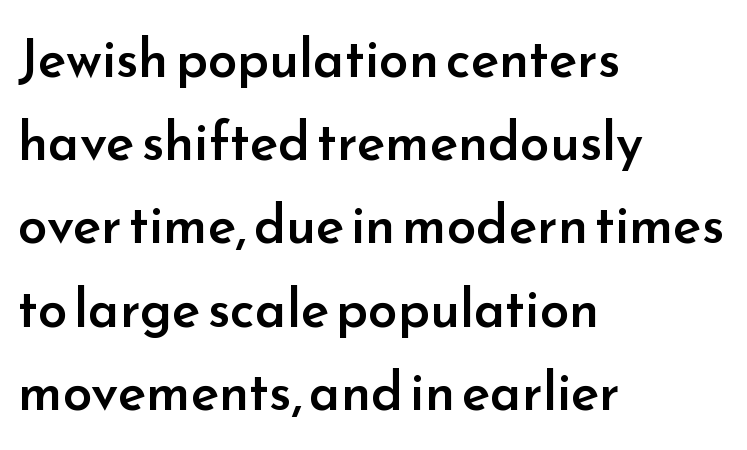
This is the in-between weight designers call semibold or demi. Regarding serifs, this sample does without them. Characters remain perfectly vertical along every line. Visually the block forms a straight wall on the left and a jagged coastline on the right. The zone under the glyphs is completely vacant.
